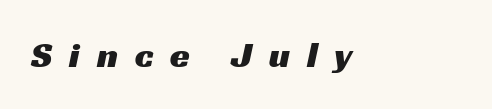
{"serif": "no", "width": "wide", "stroke_contrast": "medium", "x_height": "medium", "monospaced": "no", "underline": "no", "align": "left", "letter_spacing": "wide", "letter_spacing_em": 0.47, "glyph_px": 36}
